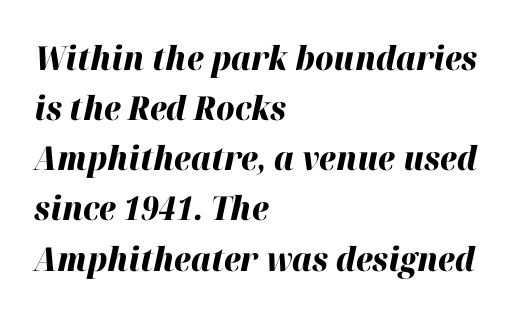
{"italic": "yes", "lean": "right", "slant_degrees": 12, "bold": "yes", "weight": "heavy", "width": "normal", "stroke_contrast": "high", "x_height": "medium", "monospaced": "no", "underline": "no", "align": "left", "line_spacing": "normal", "line_spacing_ratio": 1.52, "letter_spacing": "normal", "letter_spacing_em": 0.0, "glyph_px": 33}
